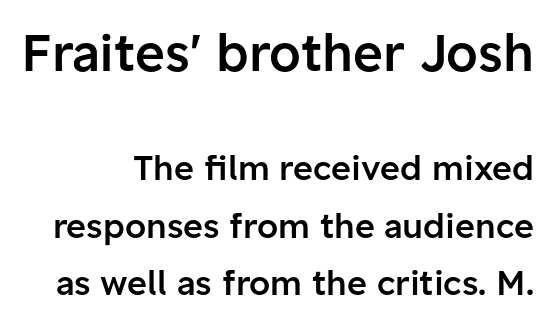
The line texture is even and compact thanks to regular tracking. Summary of vertical rhythm: regular, with standard interline spacing. Unlike italic type, these characters show no tilt at all. A bit beefed up — I'd call it semibold rather than bold.
